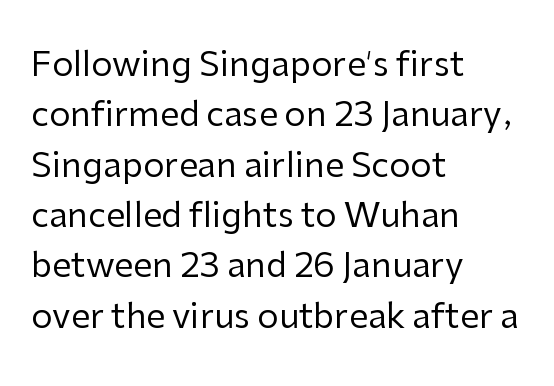
{"serif": "no", "italic": "no", "bold": "no", "weight": "regular", "width": "normal", "stroke_contrast": "low", "x_height": "medium", "monospaced": "no", "underline": "no", "align": "left", "line_spacing": "normal", "line_spacing_ratio": 1.48, "letter_spacing": "normal", "letter_spacing_em": 0.0, "glyph_px": 34}
